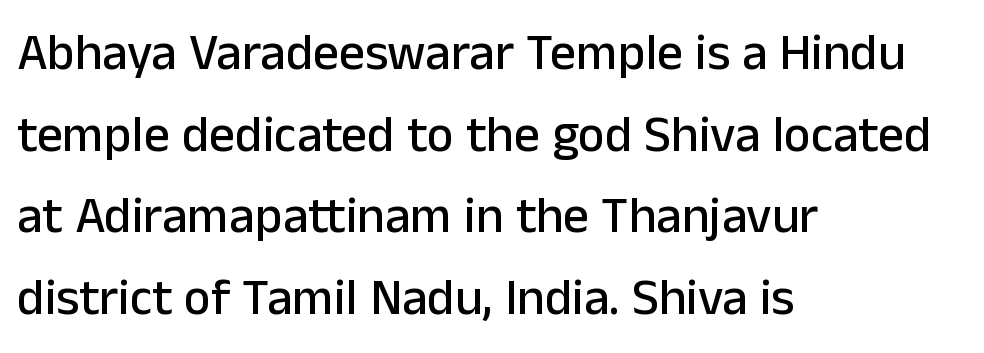
The image shows 51 px sans-serif type, upright; set left-aligned, normal line spacing (1.6x), normal letter spacing, not underlined; low stroke contrast and a medium x-height.
